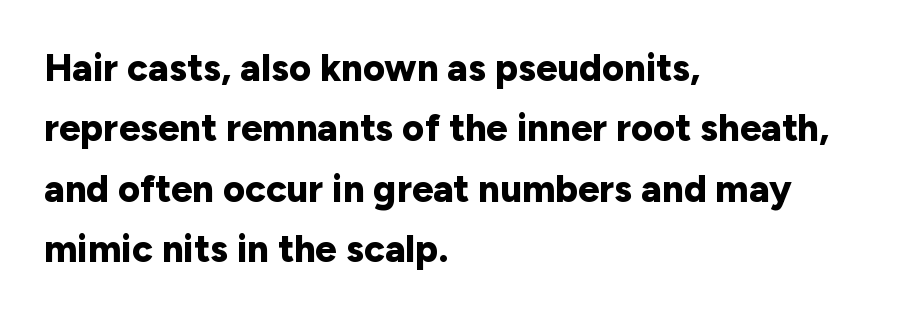
Normally led — the rows are evenly, conventionally spaced. The text was rendered using a sans face with plain stroke endings. Do the characters align in a grid? No, the font is proportional. Notice how thick the strokes are: this is what a full bold looks like. What stands out about the letter spacing? Nothing — it is the standard amount.
